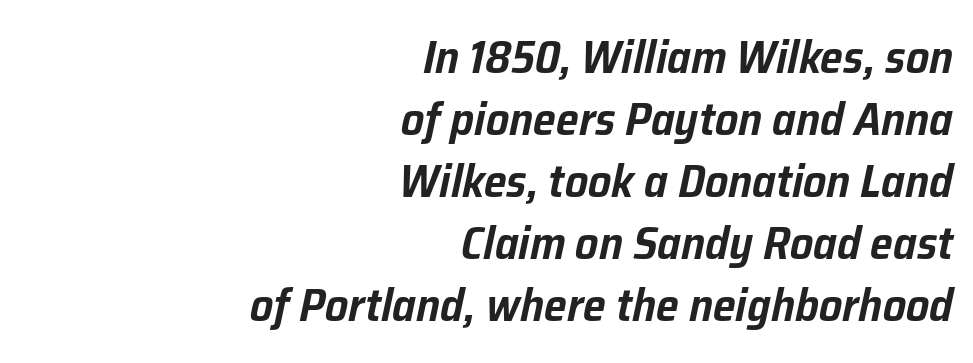
The image shows 46 px text type, italic (leaning right); set right-aligned, normal line spacing (1.35x), normal letter spacing, not underlined; low stroke contrast and a medium x-height.
